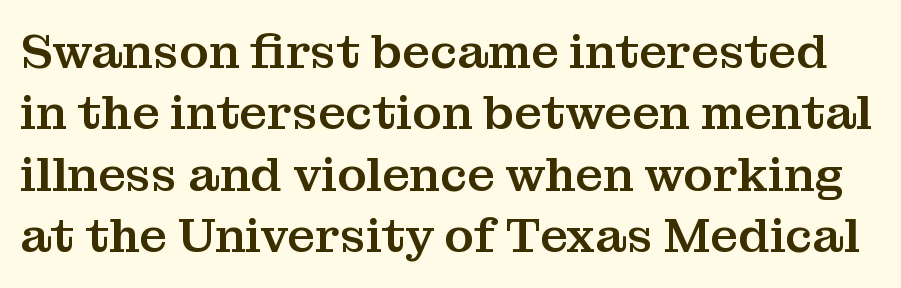
Q: Is the text italic (slanted)? A: No, it is upright.
Q: Is the typeface a serif or a sans-serif typeface? A: Serif.
Q: Is the text underlined? A: No.
Q: Is the spacing between letters normal or unusually wide? A: Normal.
Q: Is the spacing between lines tight, normal or loose? A: Normal.
Q: Width (condensed, normal, or wide)? A: Normal.
Q: Stroke contrast? A: Medium.
Q: x-height? A: Medium.
Q: Monospaced? A: No.
